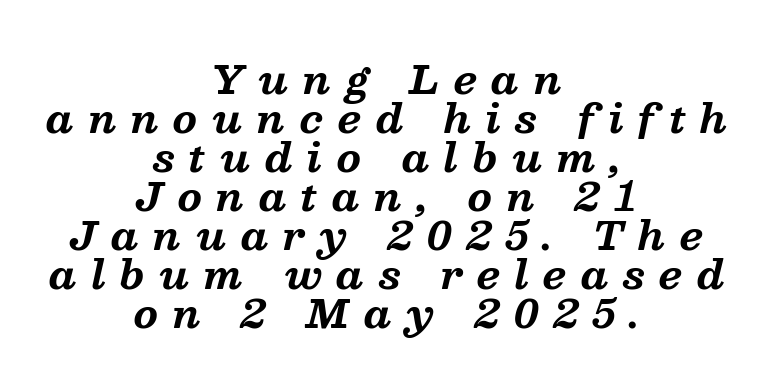
The passage shown leans; its letterforms are oblique. Are there feet on the stems? There are — it's a serif. The gaps between neighbouring characters are conspicuously large. The glyphs are unaccompanied by any horizontal stroke below them.
